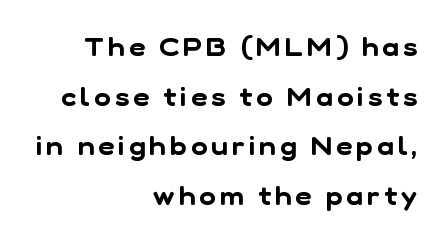
Visually the block forms a straight wall on the right and a jagged coastline on the left. The gap between lines stays unmarked. You could fit nearly another row in the gap between these rows.
